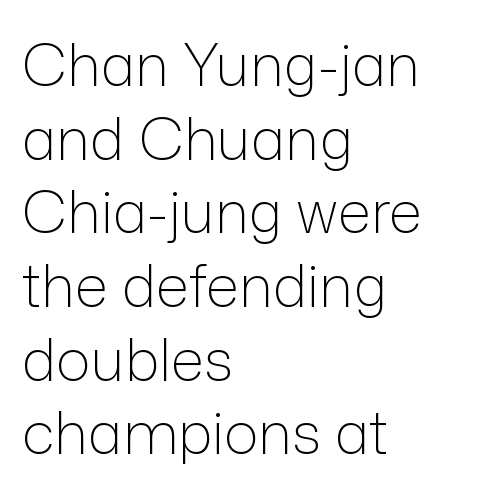
Q: Is the text bold? A: No.
Q: Is the text italic (slanted)? A: No, it is upright.
Q: Is the typeface a serif or a sans-serif typeface? A: Sans-serif.
Q: Is the text underlined? A: No.
Q: How is the paragraph aligned? A: Left-aligned.
Q: Is the spacing between letters normal or unusually wide? A: Normal.
Q: Is the spacing between lines tight, normal or loose? A: Normal.
Q: Width (condensed, normal, or wide)? A: Normal.
Q: Stroke contrast? A: Low.
Q: x-height? A: Medium.
Q: Monospaced? A: No.
